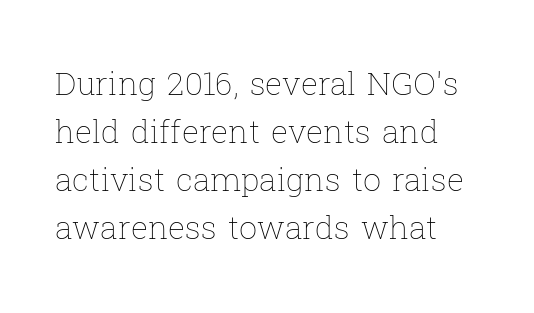
Q: Is the text bold? A: No.
Q: Is the text italic (slanted)? A: No, it is upright.
Q: Is the text underlined? A: No.
Q: Is the spacing between letters normal or unusually wide? A: Normal.
Q: Is the spacing between lines tight, normal or loose? A: Normal.
Q: Width (condensed, normal, or wide)? A: Normal.
Q: Stroke contrast? A: Low.
Q: x-height? A: Medium.
Q: Monospaced? A: No.
